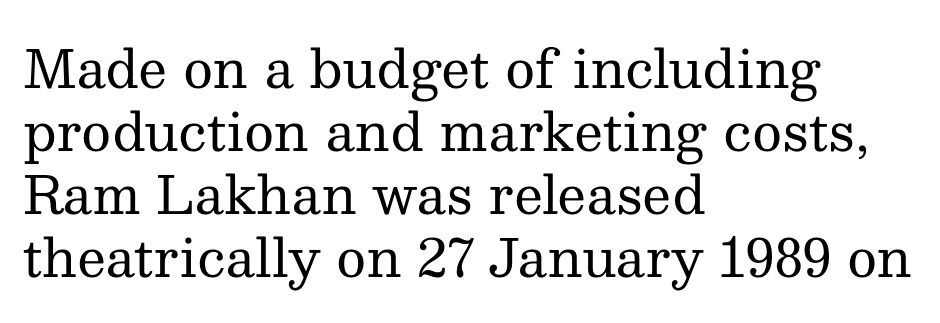
{"serif": "yes", "italic": "no", "bold": "no", "weight": "regular", "width": "normal", "stroke_contrast": "medium", "x_height": "medium", "monospaced": "no", "underline": "no", "align": "left", "line_spacing_ratio": 1.21, "letter_spacing": "normal", "letter_spacing_em": 0.0, "glyph_px": 52}
